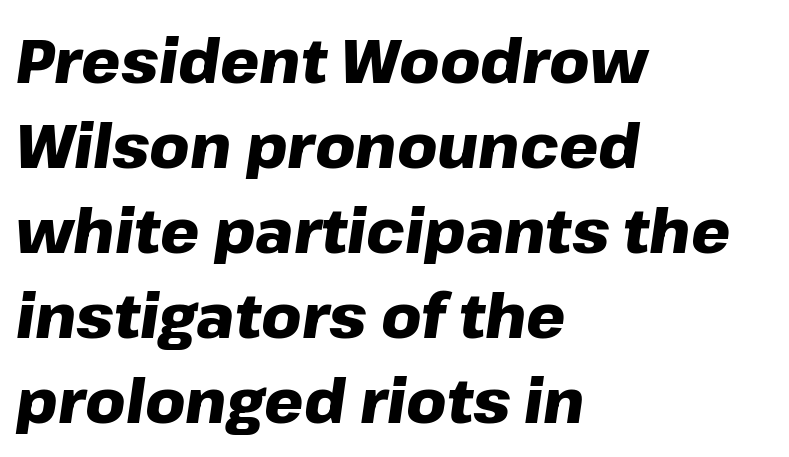
{"italic": "yes", "lean": "right", "slant_degrees": 8, "bold": "yes", "weight": "heavy", "width": "normal", "stroke_contrast": "low", "x_height": "medium", "monospaced": "no", "underline": "no", "align": "left", "line_spacing": "normal", "line_spacing_ratio": 1.37, "letter_spacing": "normal", "letter_spacing_em": 0.0, "glyph_px": 62}
